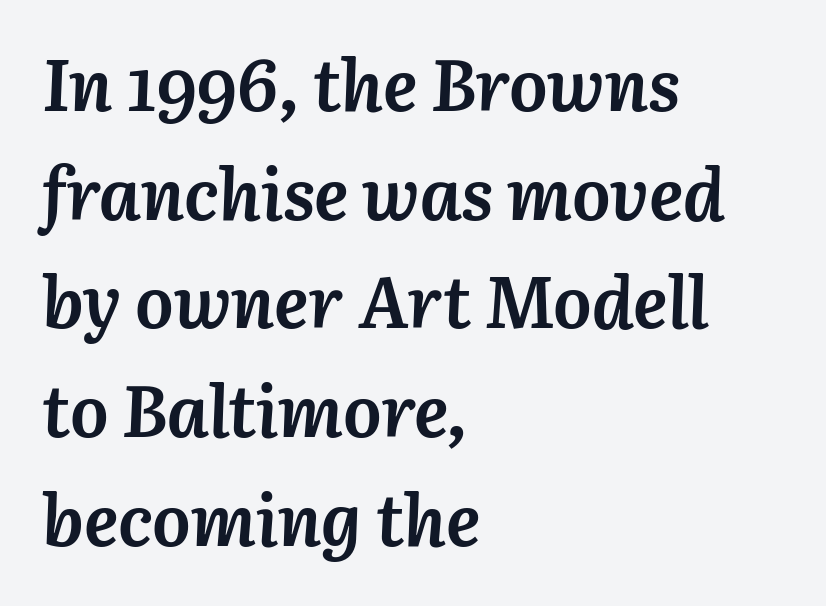
The image shows 72 px semibold type, italic (leaning right); set left-aligned, normal line spacing (1.51x), normal letter spacing, not underlined; medium stroke contrast and a medium x-height.
